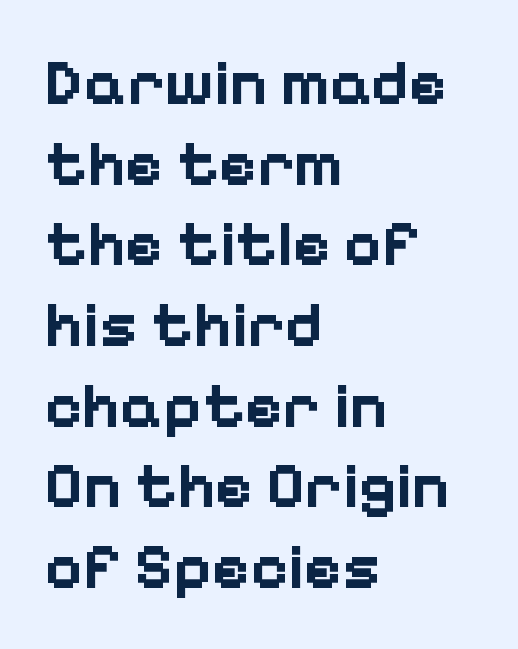
Q: Is the text bold? A: Yes.
Q: Is the text italic (slanted)? A: No, it is upright.
Q: Is the typeface a serif or a sans-serif typeface? A: Sans-serif.
Q: Is the text underlined? A: No.
Q: How is the paragraph aligned? A: Left-aligned.
Q: Is the spacing between letters normal or unusually wide? A: Normal.
Q: Is the spacing between lines tight, normal or loose? A: Normal.
Q: Width (condensed, normal, or wide)? A: Normal.
Q: Stroke contrast? A: Low.
Q: x-height? A: Medium.
Q: Monospaced? A: No.
